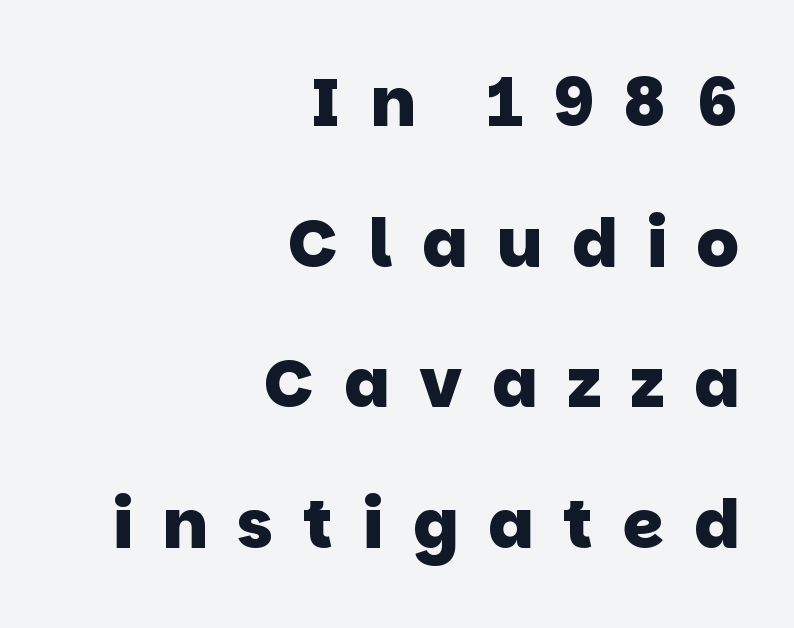
{"serif": "no", "bold": "yes", "weight": "heavy", "width": "normal", "stroke_contrast": "low", "x_height": "large", "monospaced": "no", "underline": "no", "align": "right", "line_spacing": "loose", "line_spacing_ratio": 2.1, "letter_spacing": "wide", "letter_spacing_em": 0.44, "glyph_px": 67}
